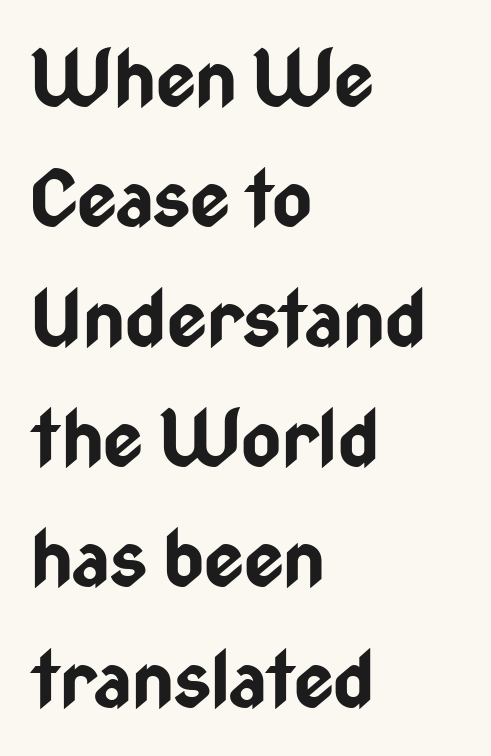
The image shows 77 px bold, condensed sans-serif type, upright; set left-aligned, normal line spacing (1.56x), normal letter spacing, not underlined; low stroke contrast and a medium x-height.
